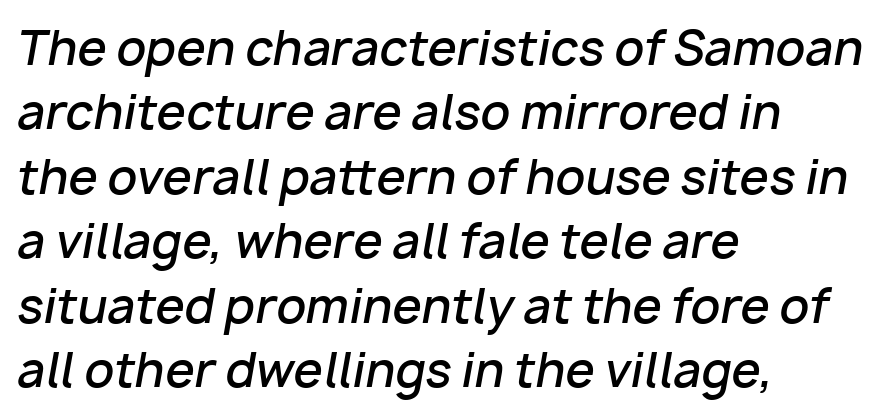
{"italic": "yes", "lean": "right", "slant_degrees": 10, "bold": "semi", "weight": "semibold", "width": "normal", "stroke_contrast": "low", "x_height": "medium", "monospaced": "no", "underline": "no", "align": "left", "line_spacing": "normal", "line_spacing_ratio": 1.37, "letter_spacing": "normal", "letter_spacing_em": 0.0, "glyph_px": 47}
